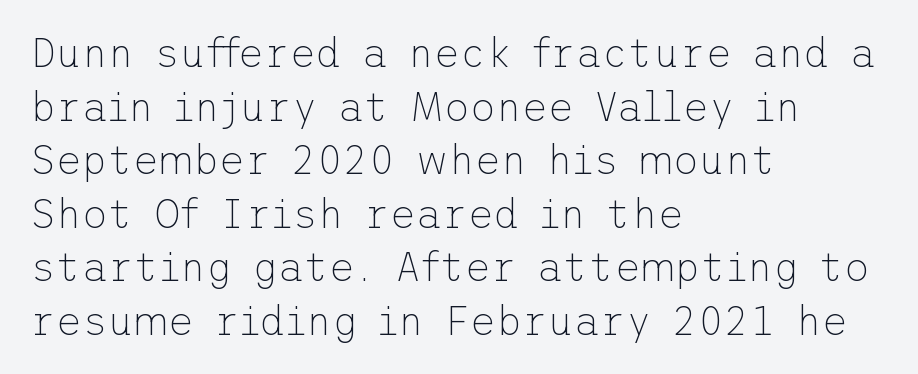
Summary of vertical rhythm: regular, with standard interline spacing. Any mark beneath the type? The region is blank. Glyph-to-glyph distance matches everyday printed text. Grotesque or geometric, the face here clearly has no serifs. Upright lettering throughout. Letters have the restrained weight of plain body copy at most.
